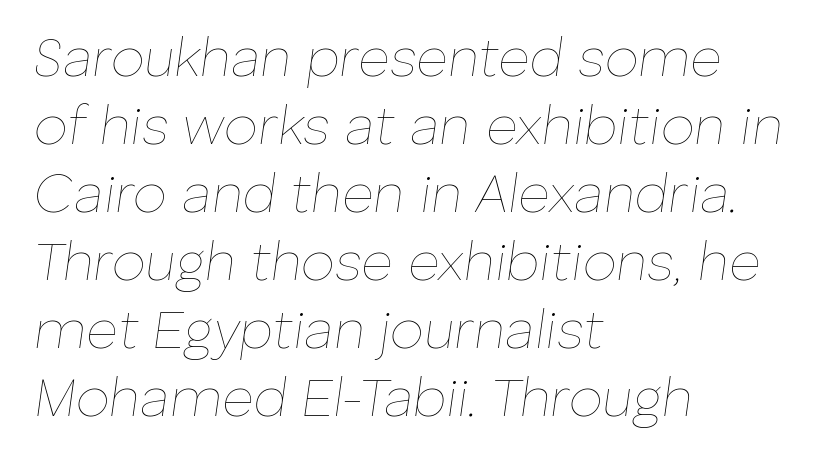
{"italic": "yes", "lean": "right", "slant_degrees": 8, "bold": "no", "weight": "thin", "width": "normal", "stroke_contrast": "low", "x_height": "medium", "monospaced": "no", "underline": "no", "align": "left", "line_spacing": "normal", "line_spacing_ratio": 1.26, "letter_spacing": "normal", "letter_spacing_em": 0.0, "glyph_px": 54}
